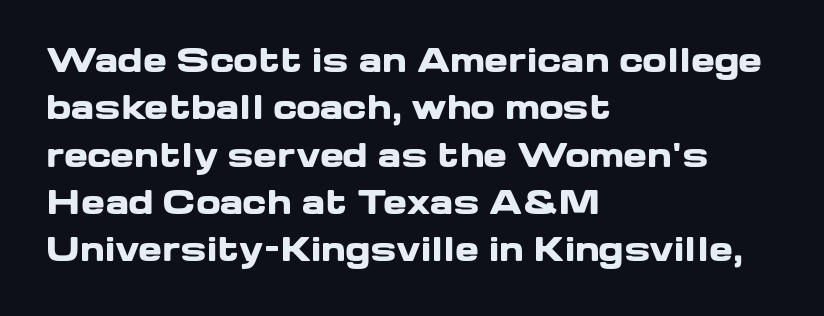
The image shows 32 px heavy, wide sans-serif type, upright; set left-aligned, normal line spacing (1.48x), normal letter spacing, not underlined; low stroke contrast and a medium x-height.
